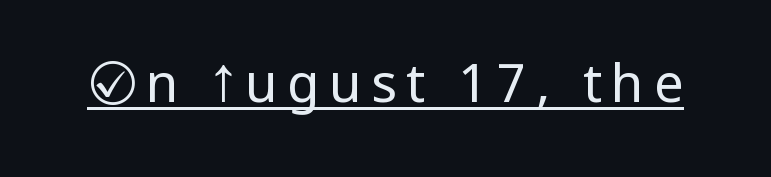
{"serif": "no", "italic": "no", "bold": "no", "weight": "regular", "width": "condensed", "stroke_contrast": "low", "underline": "yes", "glyph_px": 53}
